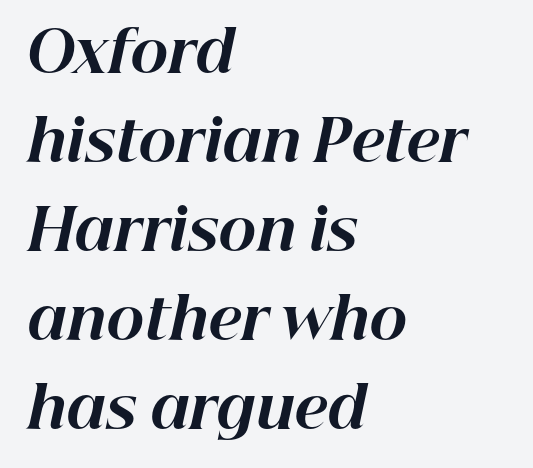
{"italic": "yes", "lean": "right", "slant_degrees": 12, "bold": "yes", "weight": "bold", "width": "normal", "stroke_contrast": "high", "x_height": "medium", "monospaced": "no", "underline": "no", "align": "left", "line_spacing": "normal", "line_spacing_ratio": 1.56, "letter_spacing": "normal", "letter_spacing_em": 0.0, "glyph_px": 57}
